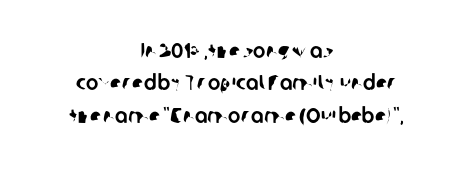
Q: Is the text underlined? A: No.
Q: How is the paragraph aligned? A: Centered.
Q: Is the spacing between letters normal or unusually wide? A: Normal.
Q: Is the spacing between lines tight, normal or loose? A: Normal.
